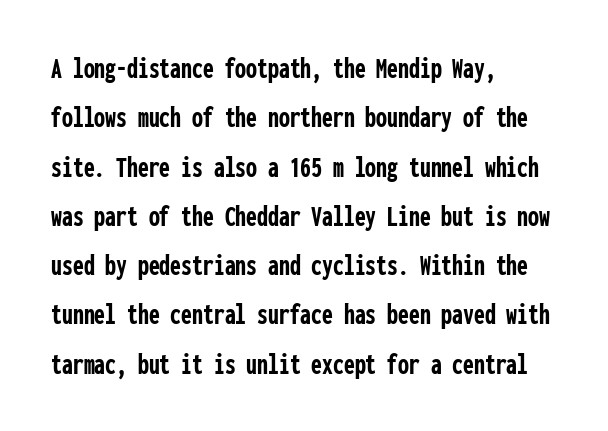
{"serif": "no", "italic": "no", "bold": "yes", "weight": "semibold", "width": "condensed", "stroke_contrast": "low", "x_height": "medium", "monospaced": "yes", "underline": "no", "align": "left", "line_spacing": "normal", "line_spacing_ratio": 1.59, "letter_spacing": "normal", "letter_spacing_em": 0.0, "glyph_px": 31}
